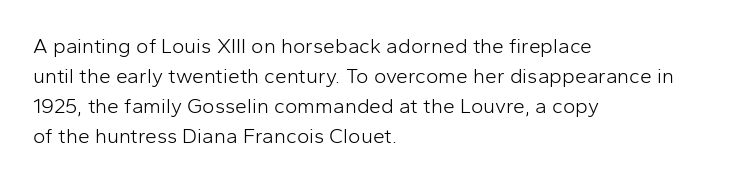
Q: Is the text bold? A: No.
Q: Is the text italic (slanted)? A: No, it is upright.
Q: Is the text underlined? A: No.
Q: How is the paragraph aligned? A: Left-aligned.
Q: Is the spacing between letters normal or unusually wide? A: Normal.
Q: Is the spacing between lines tight, normal or loose? A: Normal.
